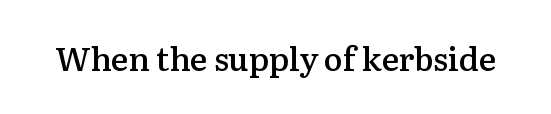
Q: Is the text bold? A: Semi-bold.
Q: Is the text italic (slanted)? A: No, it is upright.
Q: Is the typeface a serif or a sans-serif typeface? A: Serif.
Q: Is the text underlined? A: No.
Q: Is the spacing between letters normal or unusually wide? A: Normal.
Q: Width (condensed, normal, or wide)? A: Normal.
Q: Stroke contrast? A: Medium.
Q: x-height? A: Medium.
Q: Monospaced? A: No.
